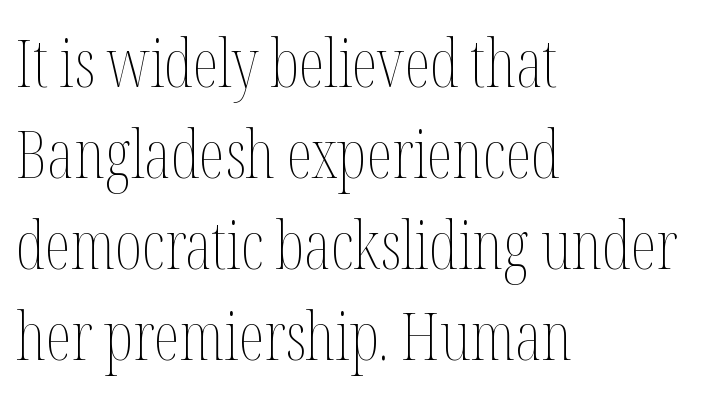
The image shows 66 px thin, condensed type, upright; set left-aligned, normal line spacing (1.38x), normal letter spacing, not underlined; medium stroke contrast and a medium x-height.
